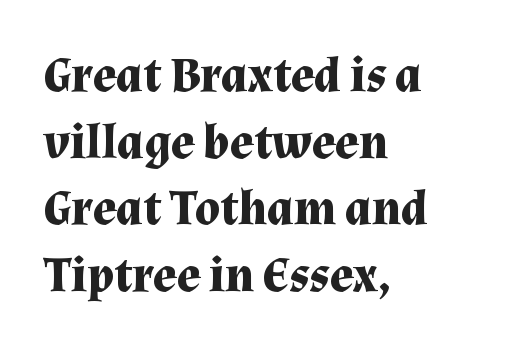
A typesetter would call this zero additional tracking. What kind of face is this? One with serifs. A typesetter would call this proportional, since set widths differ per character. Reading down the block, your eye returns to a fixed left position each line. These words are printed bold, with thick strokes throughout. Underlining? Definitely not there.
